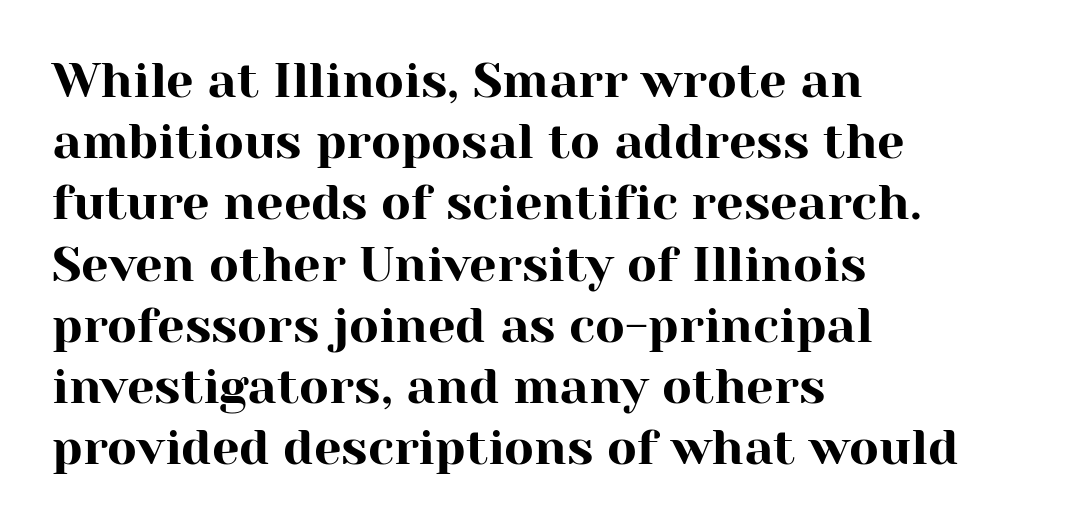
{"serif": "yes", "italic": "no", "width": "normal", "stroke_contrast": "high", "x_height": "medium", "monospaced": "no", "underline": "no", "align": "left", "line_spacing": "normal", "line_spacing_ratio": 1.25, "letter_spacing": "normal", "letter_spacing_em": 0.0, "glyph_px": 49}
